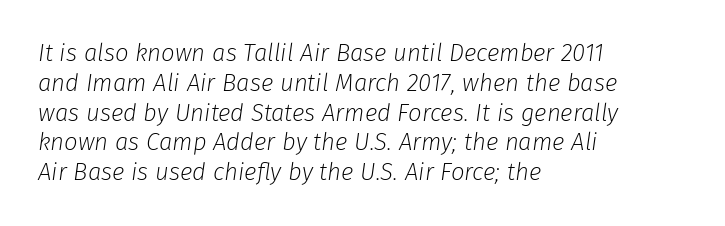
Q: Is the text bold? A: No.
Q: Is the text italic (slanted)? A: Yes, it leans right by about 8 degrees.
Q: Is the text underlined? A: No.
Q: How is the paragraph aligned? A: Left-aligned.
Q: Is the spacing between letters normal or unusually wide? A: Normal.
